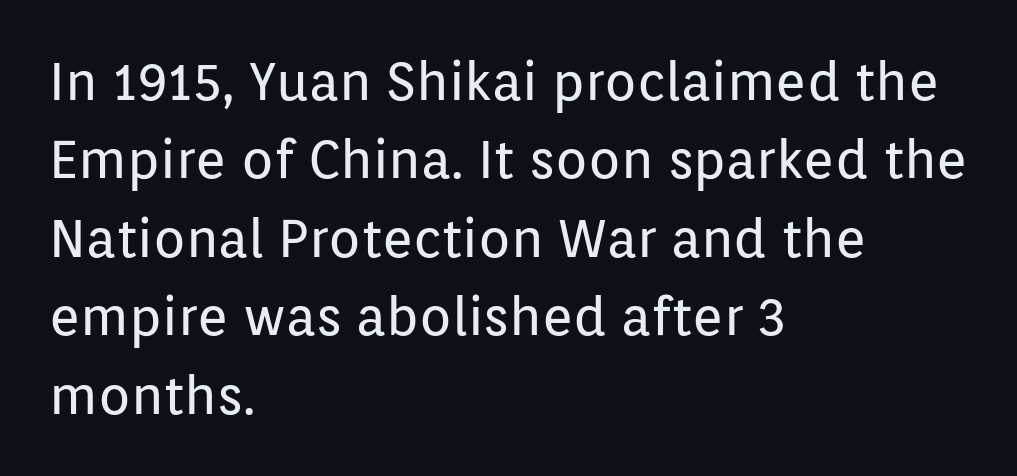
The baseline area is clear. No italicization has been applied; the sample stays upright. This is sans-serif lettering, the kind often seen on screens and signage. The lines sit at an ordinary, default distance from one another. Observe the ordinary spacing: letters are neighbours, not strangers.
